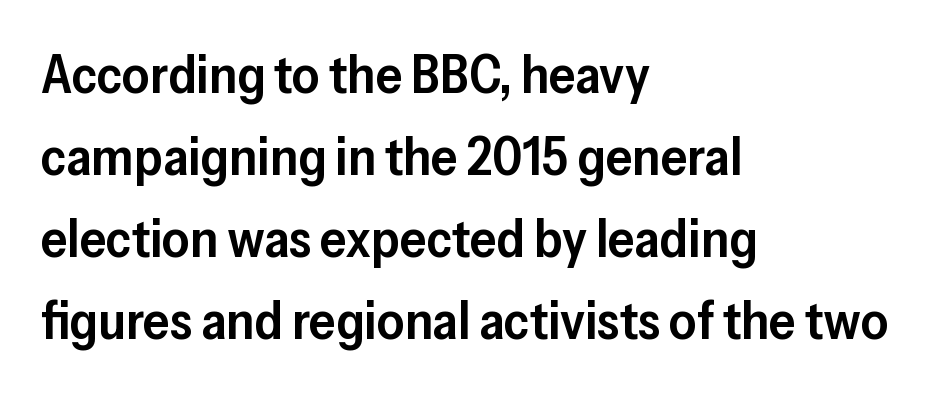
The image shows 53 px semibold sans-serif type, upright; set left-aligned, normal line spacing (1.55x), normal letter spacing, not underlined; low stroke contrast and a medium x-height.
